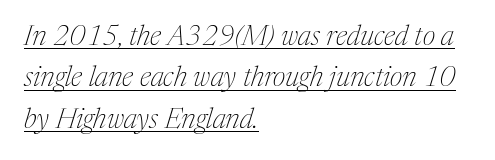
Decoration check: the copy is underlined. How are the letters spaced? Ordinarily, with no added tracking. Heft: none added — not bold. A serif font was chosen for this passage. The letters are slanted; this is an italic face. Leftover space on each line is placed entirely after the last word.
